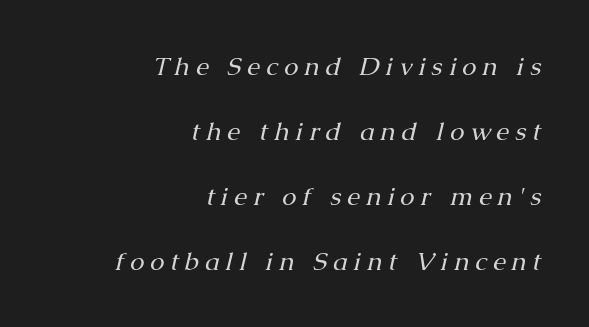
Stem width sits at or under what a default text font uses. The passage shown is not underscored anywhere. Typeset ragged left — the right edge is the straight one. Tracking value appears strongly positive — letters spread wide.
